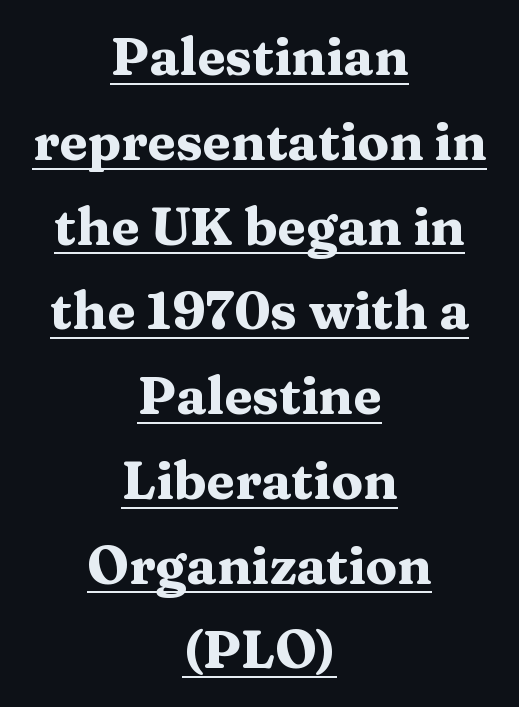
The image shows 52 px heavy, wide serif type, upright; set centered, normal line spacing (1.63x), normal letter spacing, underlined; medium stroke contrast and a medium x-height.
